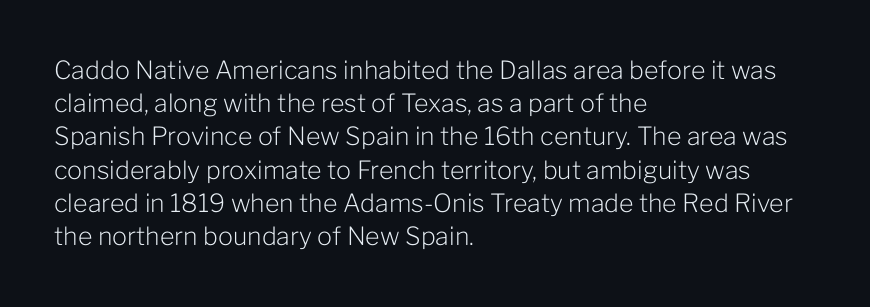
Q: Is the text bold? A: No.
Q: Is the text italic (slanted)? A: No, it is upright.
Q: Is the text underlined? A: No.
Q: How is the paragraph aligned? A: Left-aligned.
Q: Is the spacing between letters normal or unusually wide? A: Normal.
Q: Is the spacing between lines tight, normal or loose? A: Normal.
